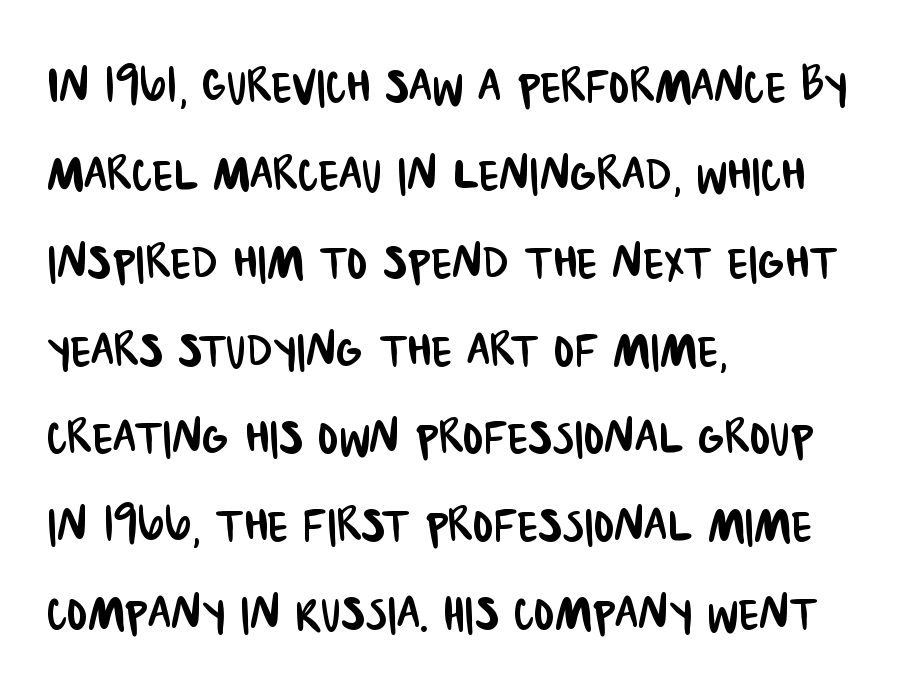
Is this a fixed-width face? No — the glyphs have proportional, varying widths. Each row of text sits above clean, open space. Every row of glyphs begins at an identical x-position on the left. A typesetter would call this leading conventional body-copy spacing.
